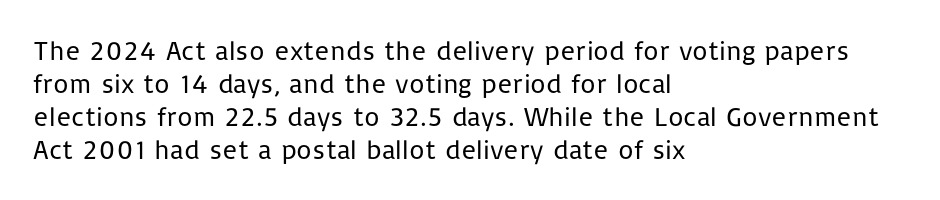
The type sits square on the baseline with zero lean. All the whitespace from short lines collects on the right. Students, note that the glyphs here touch the page at normal intervals. Weight class: somewhere from thin through regular. The foot of each line stays bare and open.
